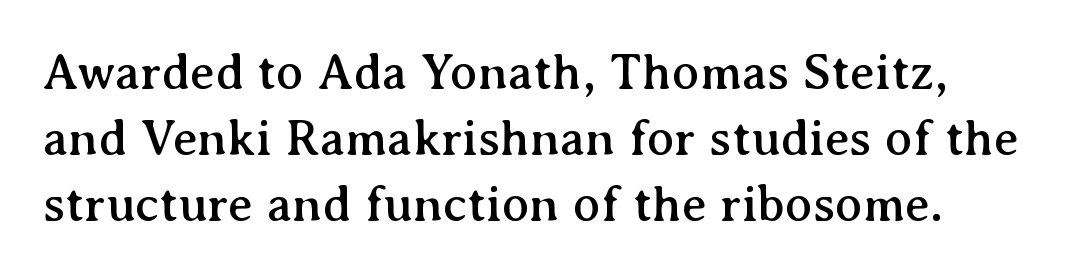
This sample uses an upright cut, with every glyph sitting square on the baseline. This sample has the flowing, uneven cadence of proportional lettering. Spacing between characters is what you'd get straight out of the box. This sample uses a serif face. Underlining? Definitely not there. The line-height multiplier appears to be the usual default.
